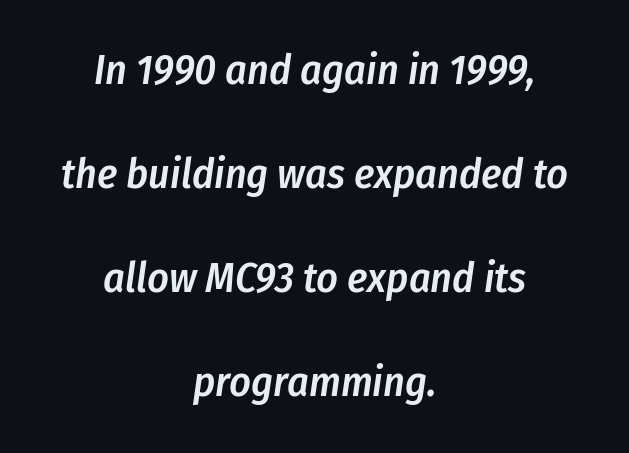
{"italic": "yes", "lean": "right", "slant_degrees": 8, "bold": "semi", "weight": "semibold", "width": "condensed", "stroke_contrast": "low", "x_height": "medium", "monospaced": "no", "underline": "no", "align": "center", "line_spacing": "loose", "line_spacing_ratio": 2.48, "letter_spacing": "normal", "letter_spacing_em": 0.0, "glyph_px": 42}
